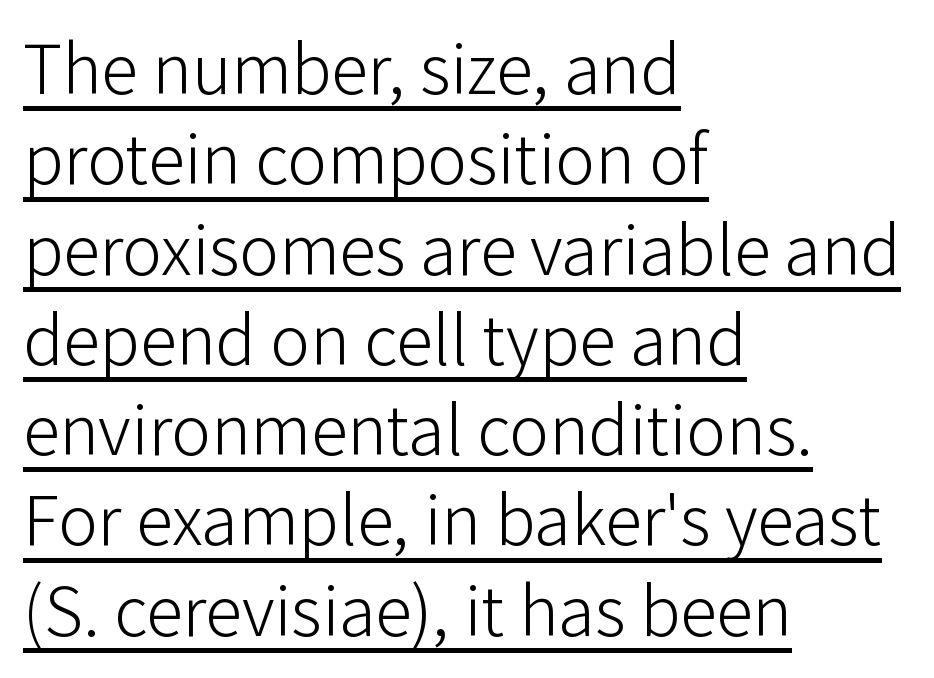
The image shows 74 px light sans-serif type, upright; set left-aligned, line spacing 1.22x, normal letter spacing, underlined; low stroke contrast and a medium x-height.
